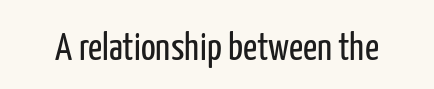
Q: Is the text bold? A: No.
Q: Is the text italic (slanted)? A: No, it is upright.
Q: Is the typeface a serif or a sans-serif typeface? A: Sans-serif.
Q: Is the text underlined? A: No.
Q: Is the spacing between letters normal or unusually wide? A: Normal.
Q: Width (condensed, normal, or wide)? A: Condensed.
Q: Stroke contrast? A: Low.
Q: x-height? A: Medium.
Q: Monospaced? A: No.
